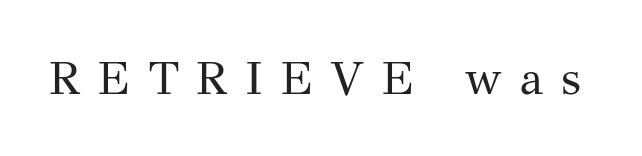
Q: Is the text bold? A: No.
Q: Is the text italic (slanted)? A: No, it is upright.
Q: Is the typeface a serif or a sans-serif typeface? A: Serif.
Q: Is the text underlined? A: No.
Q: Is the spacing between letters normal or unusually wide? A: Unusually wide.
Q: Width (condensed, normal, or wide)? A: Normal.
Q: Stroke contrast? A: Medium.
Q: x-height? A: Medium.
Q: Monospaced? A: No.
